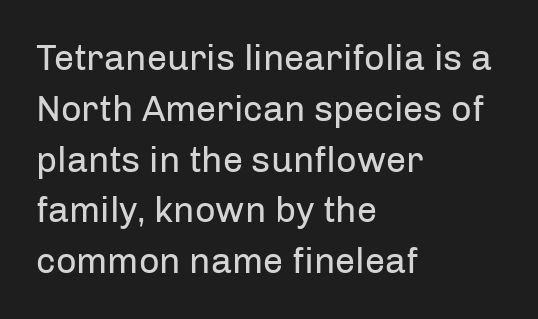
Weight: in the light-to-regular range. Posture: vertical. Each letter's strokes conclude bluntly, with no projecting serifs. Words appear dense and cohesive because spacing is normal.
